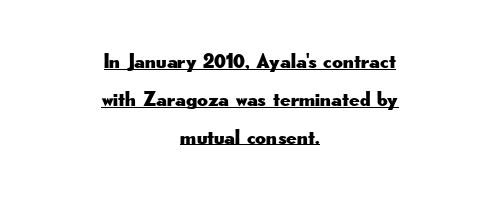
The image shows 21 px text type, upright; set centered, line spacing 1.8x, normal letter spacing, underlined.
